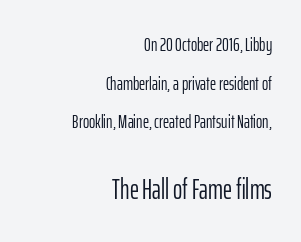
The vertical gap from one line to the next is large. These lines are rendered in a variable-pitch font. Just letters on the line, the space beneath them empty. Alignment: flush right. Compare the two chunks: the lower has the greater cap height. Do the letters lean? They stand straight.
